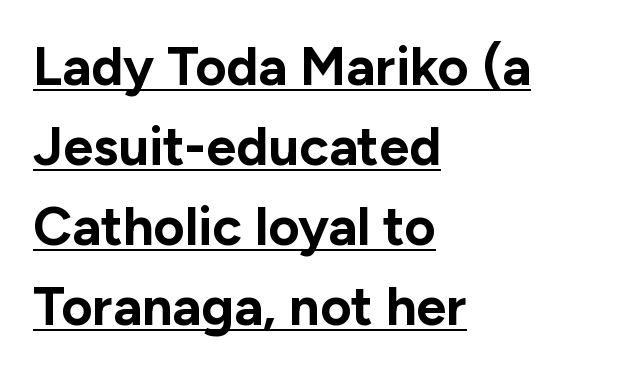
Q: Is the text bold? A: Yes.
Q: Is the text italic (slanted)? A: No, it is upright.
Q: Is the typeface a serif or a sans-serif typeface? A: Sans-serif.
Q: Is the text underlined? A: Yes.
Q: How is the paragraph aligned? A: Left-aligned.
Q: Is the spacing between letters normal or unusually wide? A: Normal.
Q: Is the spacing between lines tight, normal or loose? A: Normal.
Q: Width (condensed, normal, or wide)? A: Normal.
Q: Stroke contrast? A: Low.
Q: x-height? A: Medium.
Q: Monospaced? A: No.
